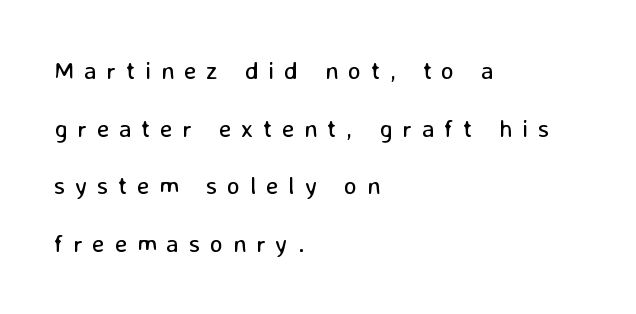
{"italic": "no", "bold": "no", "underline": "no", "align": "left", "line_spacing": "loose", "line_spacing_ratio": 2.31, "letter_spacing": "wide", "letter_spacing_em": 0.39, "glyph_px": 25}
